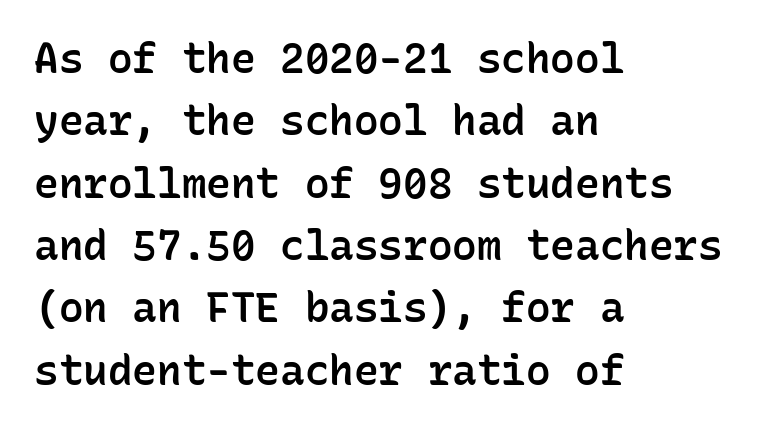
The image shows 41 px semibold sans-serif type, upright, monospaced; set left-aligned, normal line spacing (1.52x), normal letter spacing, not underlined; low stroke contrast and a medium x-height.
